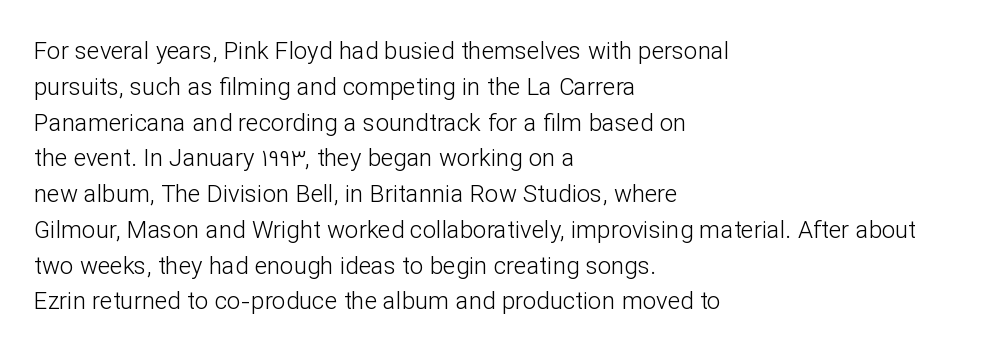
The setting favours the left margin, as ordinary paragraphs usually do. Upright lettering throughout. Letter spacing: default. No chunkiness to these letters — they're not bold.
